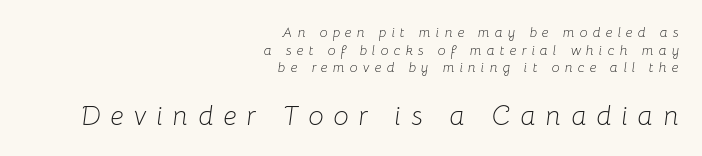
The typesetter chose a ragged-left arrangement here. The strokes carry an ordinary text weight at most. Quick note: italic. You get the small type first, then a jump to larger type.
